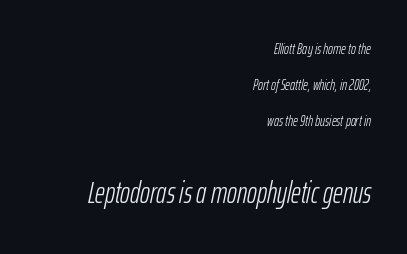
Reading down the block, your eye finds every line finishing at a fixed right position. Size hierarchy here favors the trailing block over the leading one. Quick note: italic. Looks like regular typesetting: each glyph gets only the width it needs. Nothing heavy about these letters — not bold at all.
